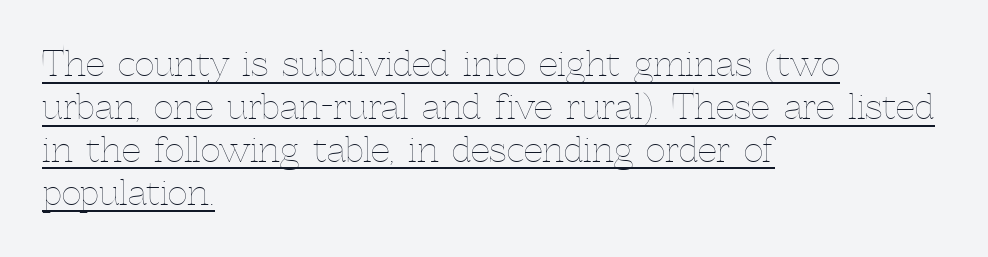
The image shows 34 px thin type, upright; set left-aligned, normal line spacing (1.26x), normal letter spacing, underlined; a medium x-height.
